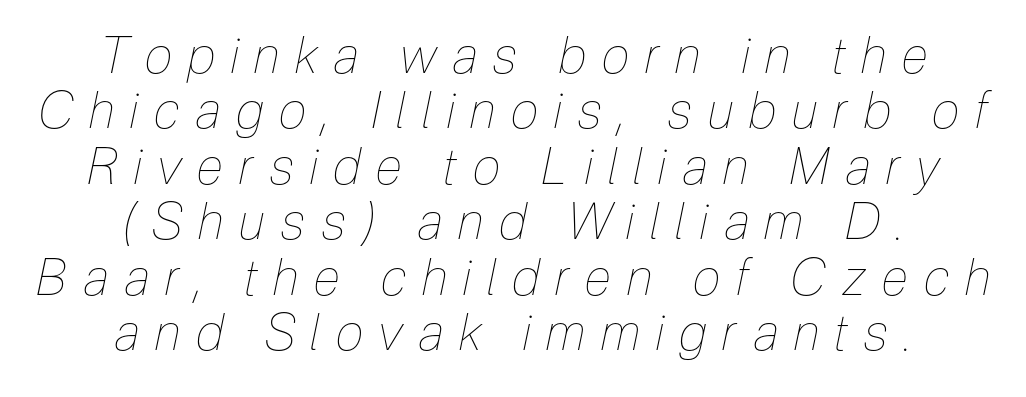
The image shows 50 px thin, condensed type, italic (leaning right); set centered, tight line spacing (1.11x), unusually wide letter spacing (+0.32 em), not underlined; low stroke contrast and a medium x-height.
